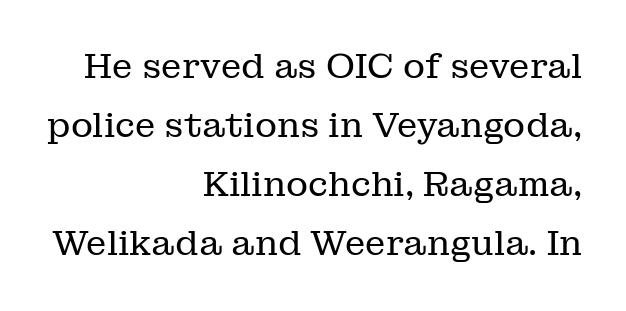
Here the glyphs are tracked normally, forming tight word shapes. What kind of face is this? One with serifs. A typesetter would mark this as roman, not italic. Looks like regular typesetting: each glyph gets only the width it needs. Horizontally, the lines are justified to the trailing edge only.
